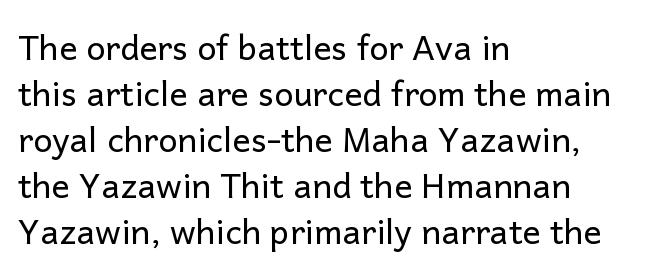
Q: Is the text bold? A: No.
Q: Is the text italic (slanted)? A: No, it is upright.
Q: Is the typeface a serif or a sans-serif typeface? A: Sans-serif.
Q: Is the text underlined? A: No.
Q: How is the paragraph aligned? A: Left-aligned.
Q: Is the spacing between letters normal or unusually wide? A: Normal.
Q: Is the spacing between lines tight, normal or loose? A: Normal.
Q: Width (condensed, normal, or wide)? A: Normal.
Q: Stroke contrast? A: Low.
Q: x-height? A: Medium.
Q: Monospaced? A: No.
